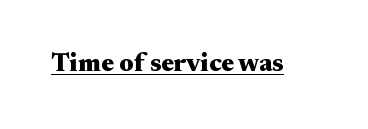
No extra tracking has been applied to these lines. Glance below the letters and you will spot a drawn line. Quick note: not italic, upright. The letters are bold, with thick, heavy strokes.
